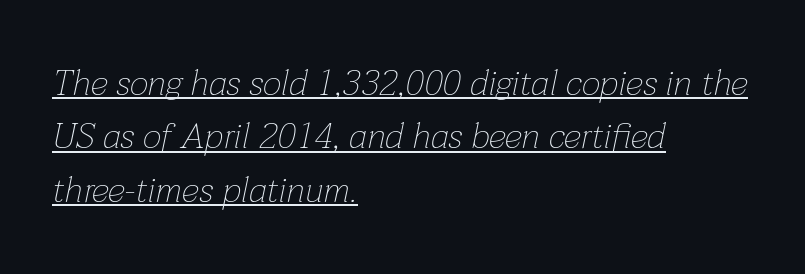
Q: Is the text bold? A: No.
Q: Is the text italic (slanted)? A: Yes, it leans right by about 12 degrees.
Q: Is the text underlined? A: Yes.
Q: How is the paragraph aligned? A: Left-aligned.
Q: Is the spacing between letters normal or unusually wide? A: Normal.
Q: Is the spacing between lines tight, normal or loose? A: Normal.
Q: Width (condensed, normal, or wide)? A: Normal.
Q: Stroke contrast? A: Low.
Q: x-height? A: Medium.
Q: Monospaced? A: No.
